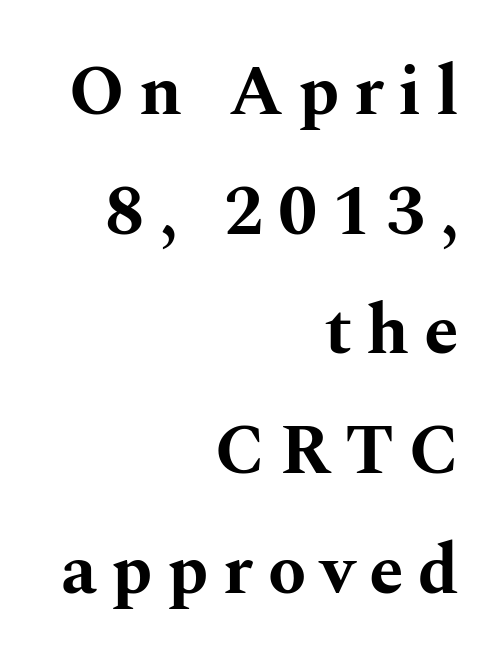
Q: Is the text bold? A: Yes.
Q: Is the text italic (slanted)? A: No, it is upright.
Q: Is the typeface a serif or a sans-serif typeface? A: Serif.
Q: Is the text underlined? A: No.
Q: How is the paragraph aligned? A: Right-aligned.
Q: Is the spacing between letters normal or unusually wide? A: Unusually wide.
Q: Width (condensed, normal, or wide)? A: Wide.
Q: Stroke contrast? A: Medium.
Q: x-height? A: Medium.
Q: Monospaced? A: No.
